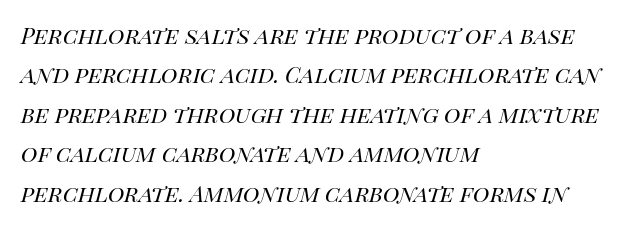
The image shows 28 px regular-weight type, italic (leaning right); set left-aligned, normal line spacing (1.41x), normal letter spacing, not underlined; high stroke contrast and a large x-height.
